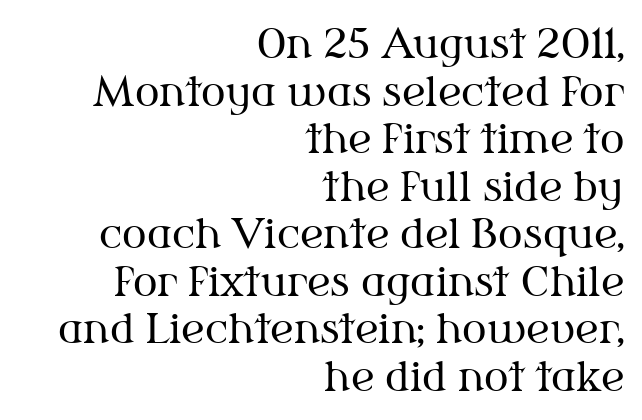
The image shows 41 px regular-weight serif type, upright; set right-aligned, line spacing 1.16x, normal letter spacing, not underlined; medium stroke contrast and a medium x-height.
